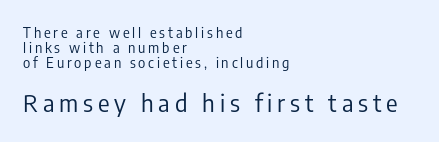
Q: Is the text bold? A: No.
Q: Is the text italic (slanted)? A: No, it is upright.
Q: Is the text underlined? A: No.
Q: How is the paragraph aligned? A: Left-aligned.
Q: Is the spacing between letters normal or unusually wide? A: Unusually wide.
Q: Is the spacing between lines tight, normal or loose? A: Tight.
Q: Which block of text is set in a larger size, the first (top) or the second (bottom)? A: The second (bottom) one.
